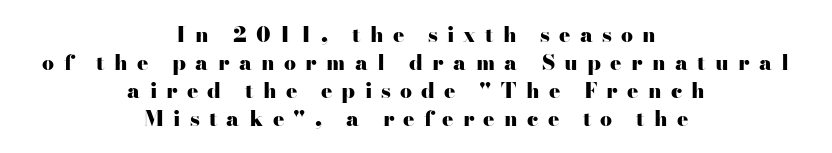
The image shows 21 px bold type, upright; set centered, normal line spacing (1.33x), unusually wide letter spacing (+0.44 em), not underlined.
